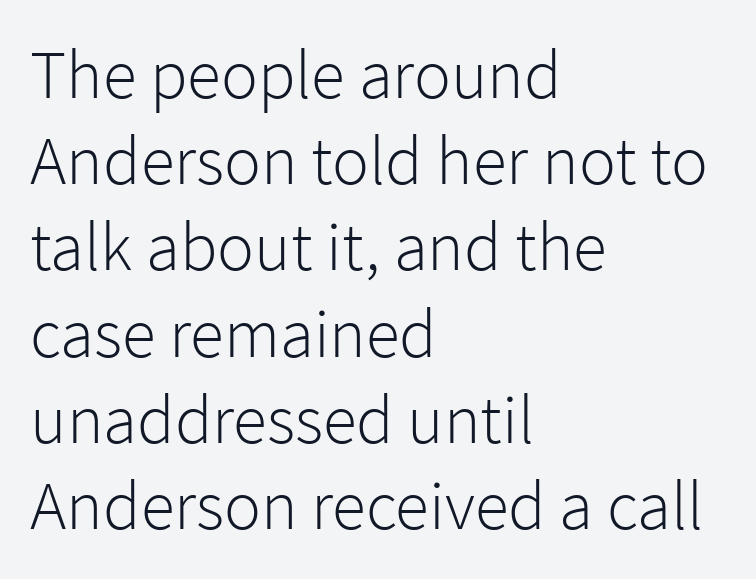
{"serif": "no", "italic": "no", "bold": "no", "weight": "light", "width": "normal", "stroke_contrast": "low", "x_height": "medium", "monospaced": "no", "underline": "no", "align": "left", "line_spacing": "normal", "line_spacing_ratio": 1.25, "letter_spacing": "normal", "letter_spacing_em": 0.0, "glyph_px": 69}
